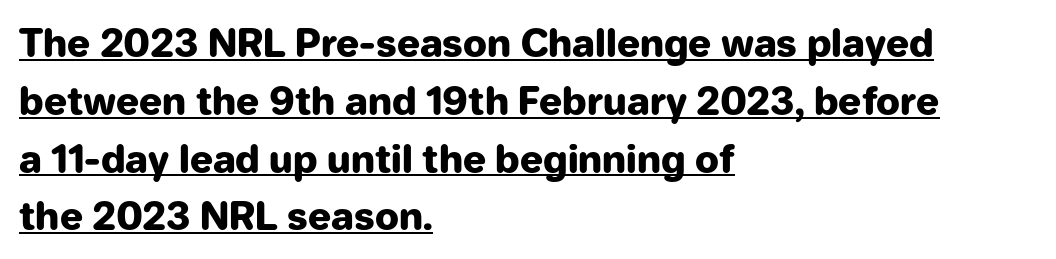
{"serif": "no", "italic": "no", "bold": "yes", "weight": "heavy", "width": "normal", "stroke_contrast": "low", "x_height": "medium", "monospaced": "no", "underline": "yes", "align": "left", "line_spacing": "normal", "line_spacing_ratio": 1.52, "letter_spacing": "normal", "letter_spacing_em": 0.0, "glyph_px": 38}
